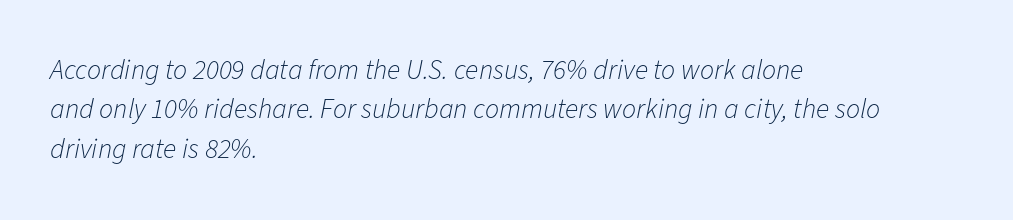
The image shows 28 px light type, italic (leaning right); set left-aligned, normal line spacing (1.41x), normal letter spacing, not underlined; low stroke contrast and a medium x-height.
